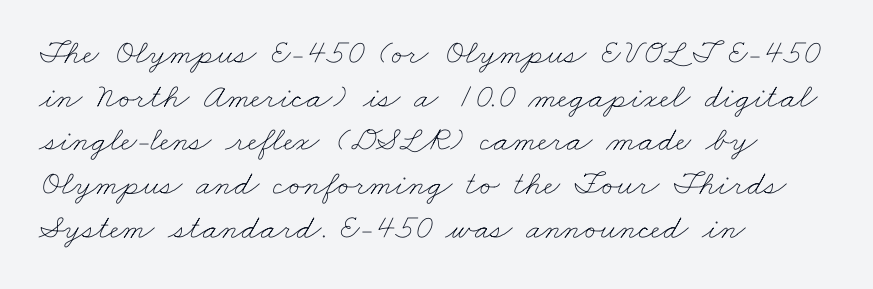
{"bold": "no", "weight": "thin", "width": "wide", "stroke_contrast": "low", "x_height": "small", "monospaced": "no", "underline": "no", "align": "left", "line_spacing": "normal", "line_spacing_ratio": 1.25, "letter_spacing": "normal", "letter_spacing_em": 0.0, "glyph_px": 35}
